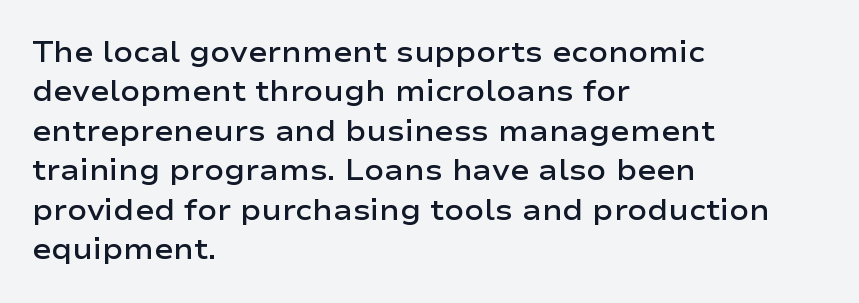
A classic flush-left, rag-right setting is used for this passage. Typesetter's note: demi weight, one step under bold. Underline: absent. Proportional: the letters do not fall into vertical columns. Each word holds together tightly as a unit, with standard inter-letter gaps.
